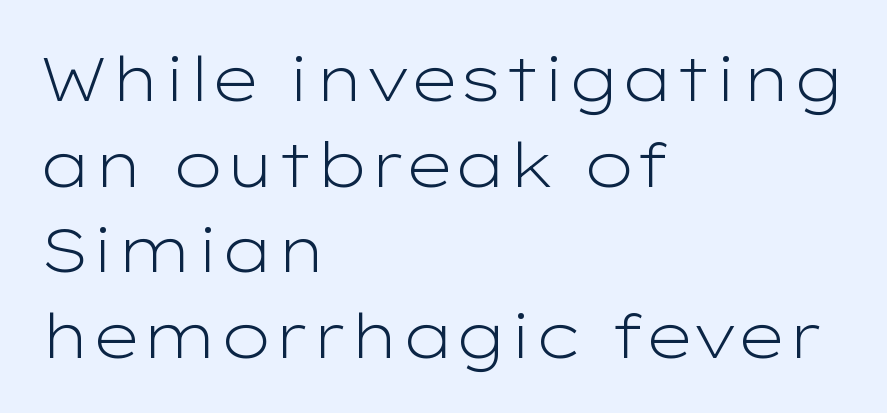
The letters advance in unequal steps, a hallmark of proportional type. Caption: face not bold, strokes unweighted. The text block is weighted toward the left margin, trailing off unevenly rightward. This rendering leaves character spacing at its baseline value. This rendering employs a face without finishing strokes, i.e., a sans-serif.
